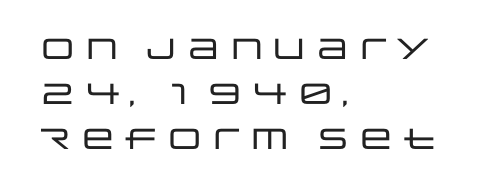
Line spacing here is normal. Compared with a centered layout, this one pins lines to the left instead. The letters advance in unequal steps, a hallmark of proportional type. Tall strokes in this sample are plumb rather than angled. The passage shown has conventional tracking throughout. To sum up the face: it is a sans, with no serifs.
